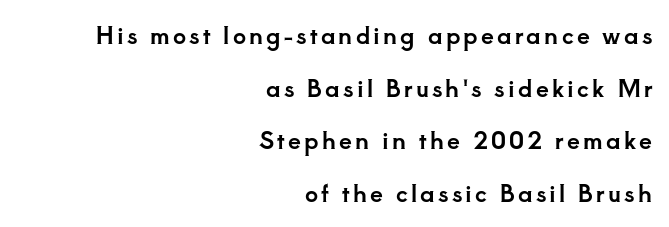
Check under the words: just untouched page. Quick note: not italic, upright. The rendering anchors every line to the right-hand side. Notice the wide empty band between every row — that's loose leading.
